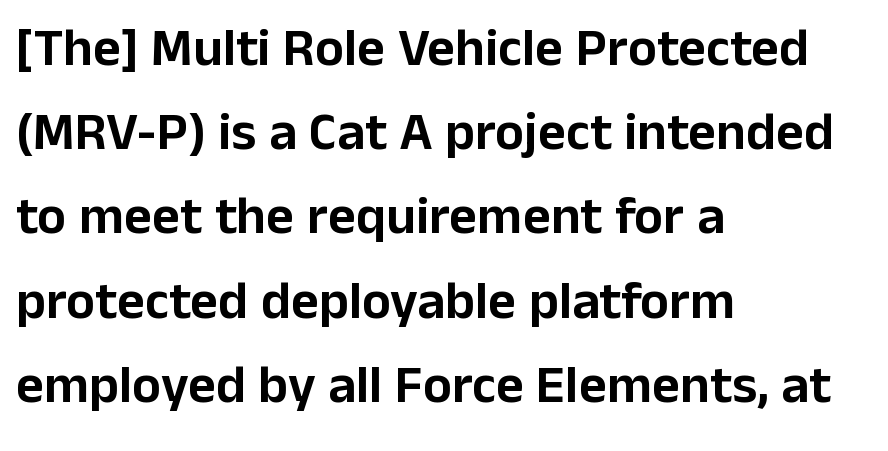
You could not count columns in this text — the font is proportionally spaced. Short note: letters normally spaced. This rendering features lettering with no underline. One-word summary of the alignment: left. Vertically, the passage feels balanced, rows spaced as you'd expect.
